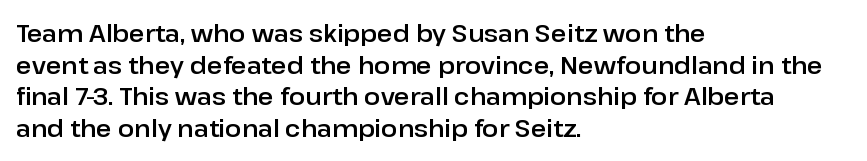
The letterforms sit shoulder to shoulder at normal distance. In terms of leading, this rendering sits right in the middle. The rendering anchors every line to the left-hand side. Style check: upright.
